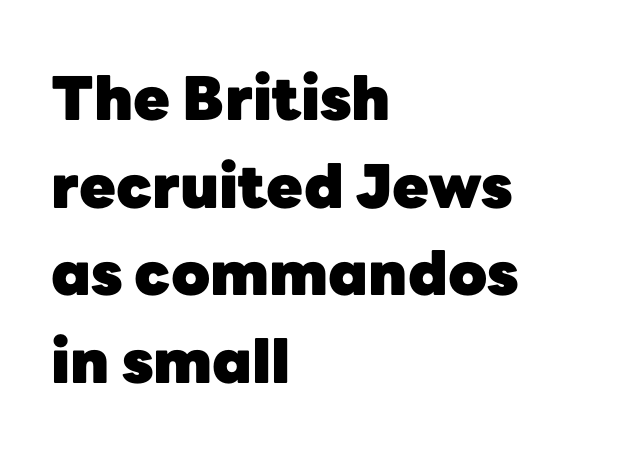
The image shows 60 px heavy sans-serif type, upright; set left-aligned, normal line spacing (1.46x), normal letter spacing, not underlined; low stroke contrast and a medium x-height.
